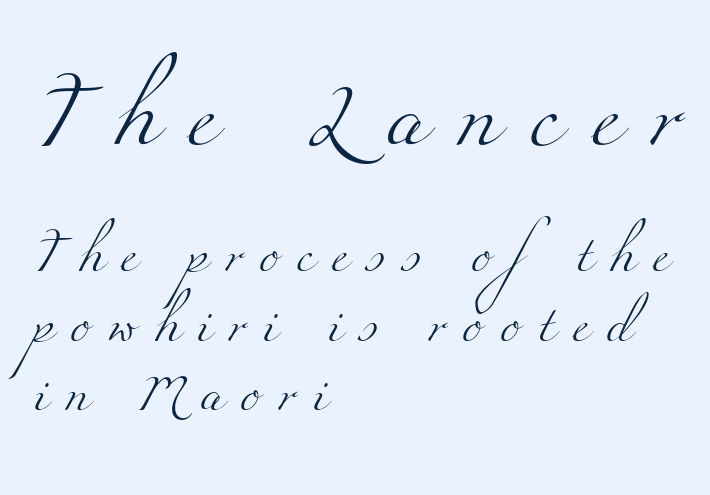
The image shows 65 px light, wide type; set left-aligned, line spacing 1.88x, unusually wide letter spacing (+0.48 em), not underlined; the first (top) block is 1.76x larger; medium stroke contrast and a small x-height.
